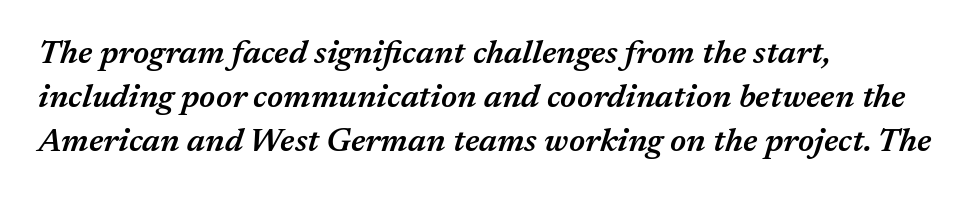
The image shows 33 px semibold type, italic (leaning right); set left-aligned, normal line spacing (1.34x), normal letter spacing, not underlined; medium stroke contrast and a medium x-height.
